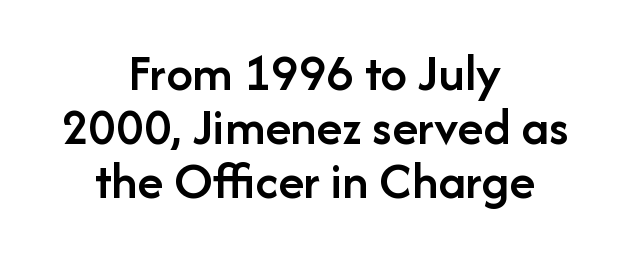
{"serif": "no", "italic": "no", "bold": "semi", "weight": "semibold", "width": "normal", "stroke_contrast": "low", "x_height": "medium", "monospaced": "no", "underline": "no", "align": "center", "line_spacing": "tight", "line_spacing_ratio": 1.02, "letter_spacing": "normal", "letter_spacing_em": 0.0, "glyph_px": 53}
